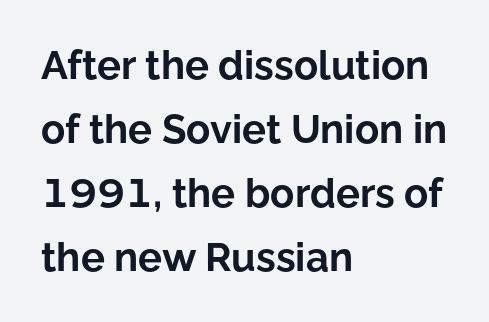
Q: Is the text bold? A: Yes.
Q: Is the text italic (slanted)? A: No, it is upright.
Q: Is the typeface a serif or a sans-serif typeface? A: Sans-serif.
Q: Is the text underlined? A: No.
Q: How is the paragraph aligned? A: Left-aligned.
Q: Is the spacing between letters normal or unusually wide? A: Normal.
Q: Is the spacing between lines tight, normal or loose? A: Normal.
Q: Width (condensed, normal, or wide)? A: Normal.
Q: Stroke contrast? A: Low.
Q: x-height? A: Medium.
Q: Monospaced? A: No.
